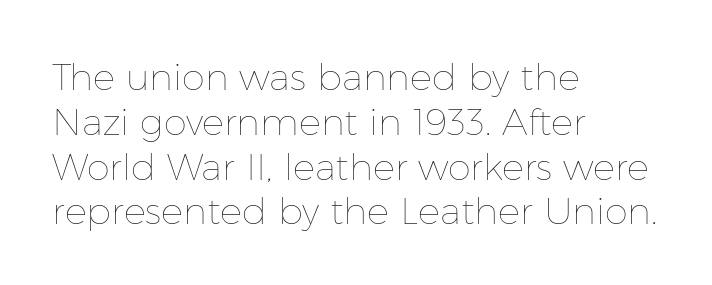
Q: Is the text bold? A: No.
Q: Is the text italic (slanted)? A: No, it is upright.
Q: Is the text underlined? A: No.
Q: How is the paragraph aligned? A: Left-aligned.
Q: Is the spacing between letters normal or unusually wide? A: Normal.
Q: Width (condensed, normal, or wide)? A: Normal.
Q: Stroke contrast? A: Low.
Q: x-height? A: Medium.
Q: Monospaced? A: No.
